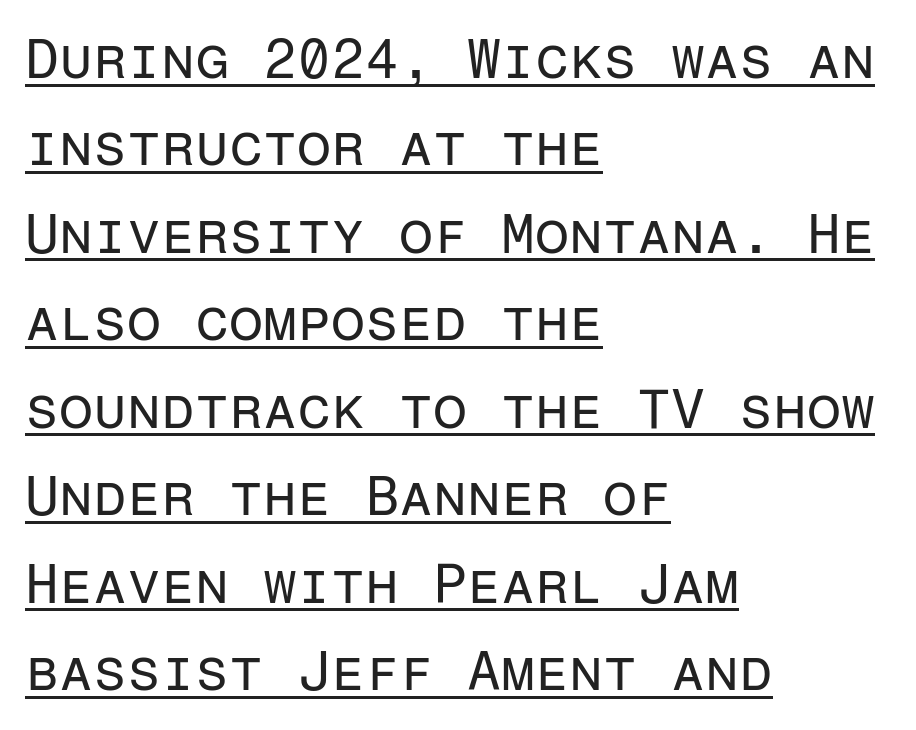
{"serif": "no", "italic": "no", "bold": "no", "weight": "regular", "width": "normal", "stroke_contrast": "low", "x_height": "medium", "monospaced": "yes", "underline": "yes", "align": "left", "line_spacing": "normal", "line_spacing_ratio": 1.59, "letter_spacing": "normal", "letter_spacing_em": 0.0, "glyph_px": 55}
